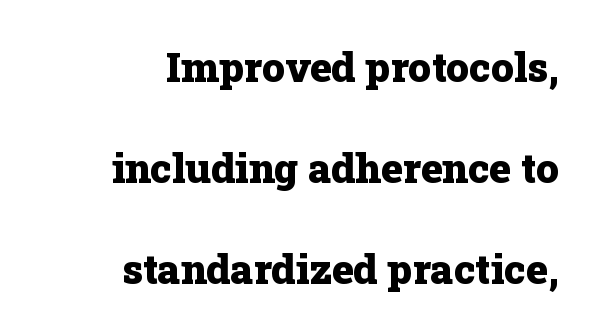
Q: Is the text bold? A: Yes.
Q: Is the text italic (slanted)? A: No, it is upright.
Q: Is the typeface a serif or a sans-serif typeface? A: Serif.
Q: Is the text underlined? A: No.
Q: How is the paragraph aligned? A: Right-aligned.
Q: Is the spacing between letters normal or unusually wide? A: Normal.
Q: Is the spacing between lines tight, normal or loose? A: Loose.
Q: Width (condensed, normal, or wide)? A: Normal.
Q: Stroke contrast? A: Low.
Q: x-height? A: Medium.
Q: Monospaced? A: No.
